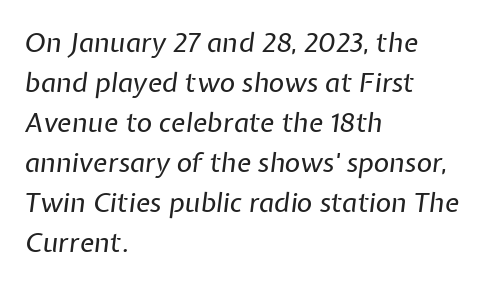
{"italic": "yes", "lean": "right", "slant_degrees": 7, "bold": "no", "underline": "no", "align": "left", "line_spacing": "normal", "line_spacing_ratio": 1.48, "letter_spacing": "normal", "letter_spacing_em": 0.0, "glyph_px": 27}
